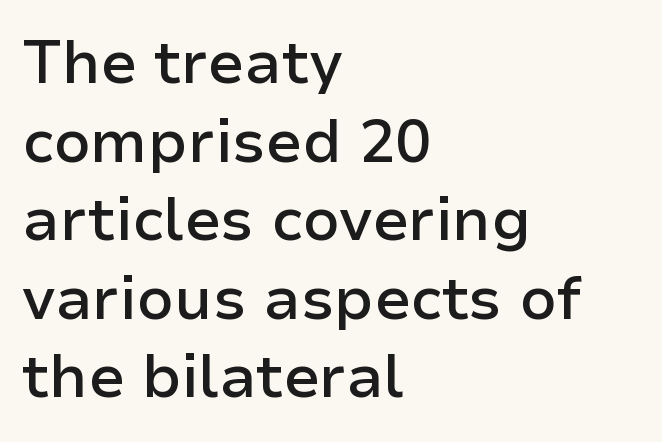
Q: Is the text bold? A: Semi-bold.
Q: Is the text italic (slanted)? A: No, it is upright.
Q: Is the typeface a serif or a sans-serif typeface? A: Sans-serif.
Q: Is the text underlined? A: No.
Q: How is the paragraph aligned? A: Left-aligned.
Q: Is the spacing between letters normal or unusually wide? A: Normal.
Q: Is the spacing between lines tight, normal or loose? A: Normal.
Q: Width (condensed, normal, or wide)? A: Normal.
Q: Stroke contrast? A: Low.
Q: x-height? A: Medium.
Q: Monospaced? A: No.
